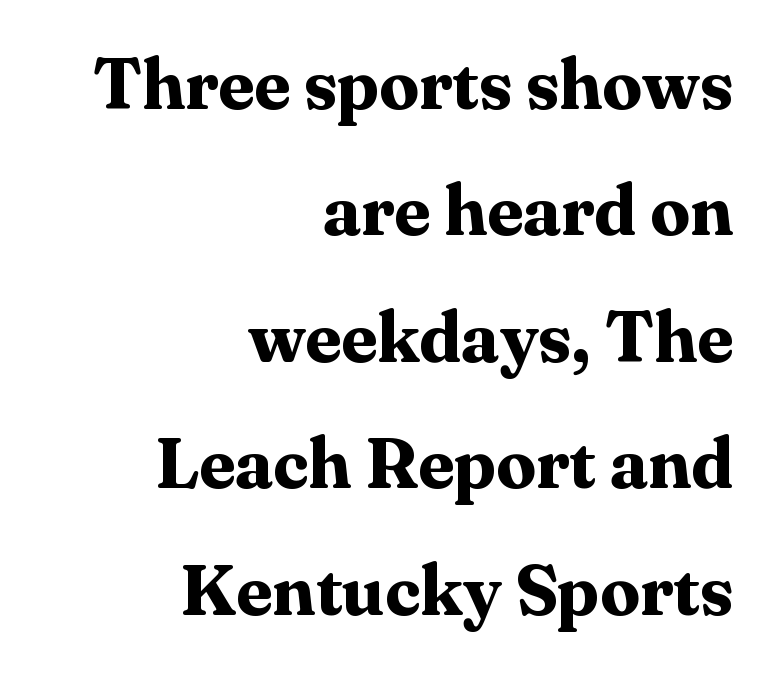
Q: Is the text bold? A: Yes.
Q: Is the text italic (slanted)? A: No, it is upright.
Q: Is the typeface a serif or a sans-serif typeface? A: Serif.
Q: Is the text underlined? A: No.
Q: How is the paragraph aligned? A: Right-aligned.
Q: Is the spacing between letters normal or unusually wide? A: Normal.
Q: Width (condensed, normal, or wide)? A: Normal.
Q: Stroke contrast? A: Medium.
Q: x-height? A: Medium.
Q: Monospaced? A: No.
